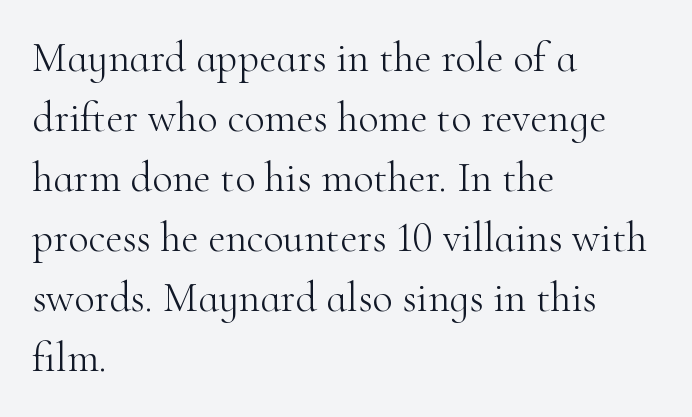
The image shows 42 px light serif type, upright; set left-aligned, normal line spacing (1.43x), normal letter spacing, not underlined; high stroke contrast and a small x-height.
